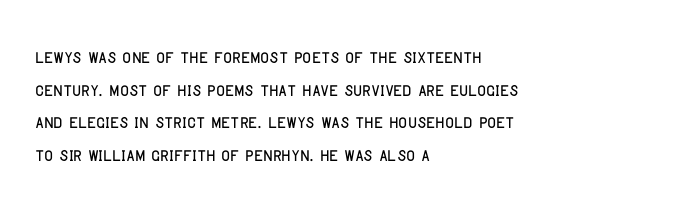
Q: Is the text italic (slanted)? A: No, it is upright.
Q: Is the text underlined? A: No.
Q: How is the paragraph aligned? A: Left-aligned.
Q: Is the spacing between letters normal or unusually wide? A: Normal.
Q: Is the spacing between lines tight, normal or loose? A: Normal.
